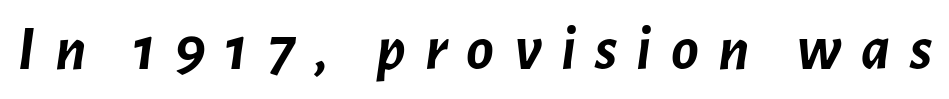
The letters are bold, with thick, heavy strokes. Glance below the letters and you will spot only blank space. Compared with ordinary roman type, these characters are visibly tilted. The letterforms stand isolated, each surrounded by extra space. Character widths vary here, with narrow letters taking less room than wide ones.
